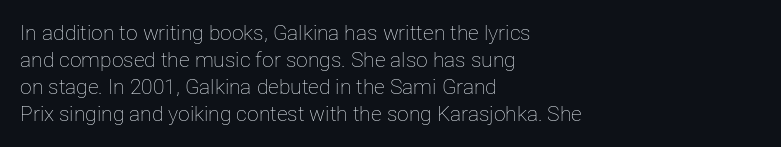
These lines keep a tight, regular rhythm from letter to letter. The rows are spaced the way most documents space them. Nothing heavy about these letters — not bold at all. A roman cut, with each character standing at attention. Check under the words: just untouched page. All the whitespace from short lines collects on the right.
